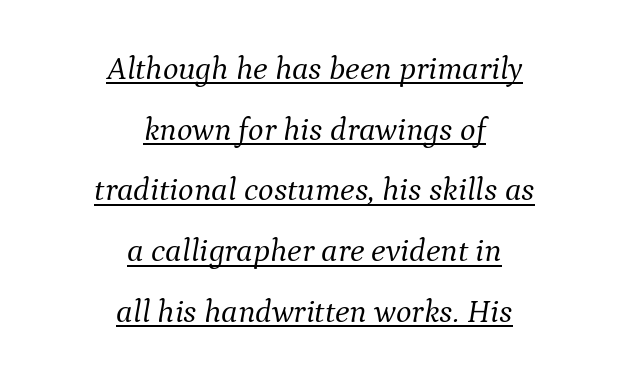
A light-to-regular cut is what we see here. The typesetter chose a symmetrical, centered arrangement here. Caption: lettering with a line underneath. Words appear dense and cohesive because spacing is normal. The characters display serif detailing at their extremities.
